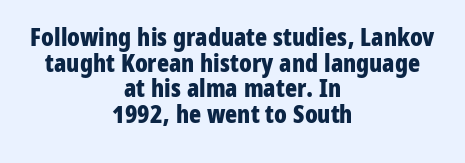
The image shows 25 px bold type, upright; set centered, tight line spacing (1.03x), normal letter spacing, not underlined.
